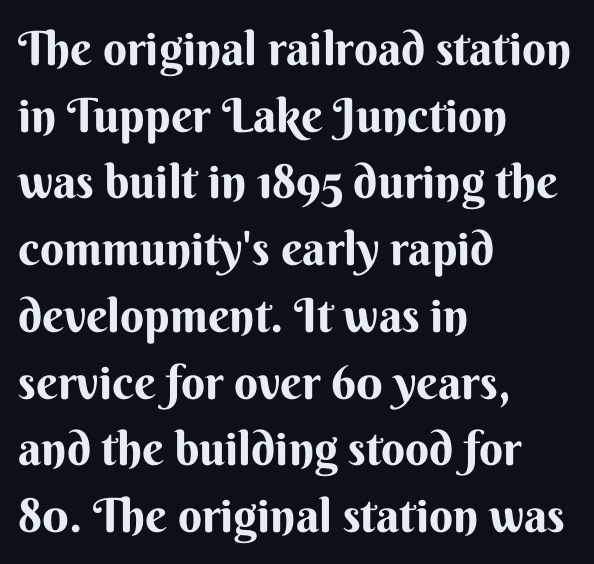
The image shows 47 px bold sans-serif type, upright; set left-aligned, normal line spacing (1.42x), normal letter spacing, not underlined; medium stroke contrast and a small x-height.
